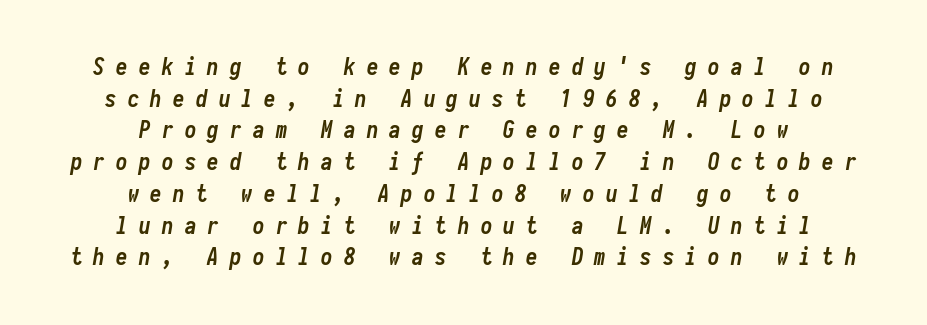
Q: Is the text bold? A: Yes.
Q: Is the text italic (slanted)? A: Yes, it leans right by about 10 degrees.
Q: Is the text underlined? A: No.
Q: How is the paragraph aligned? A: Centered.
Q: Is the spacing between letters normal or unusually wide? A: Unusually wide.
Q: Is the spacing between lines tight, normal or loose? A: Normal.
